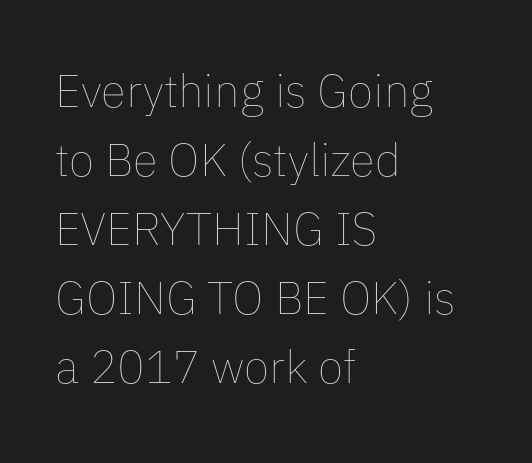
If you drew a line through each stem, it would be perfectly vertical. Spacing verdict: proportional, widths tailored to each character. Characters follow at the spacing the type designer built in. The rendering uses a moderate line-height, typical for paragraphs. No extra ink here — the face is not bold.
